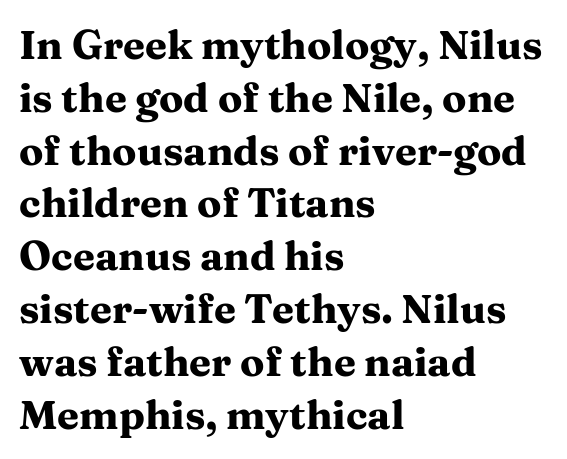
The image shows 40 px heavy, wide serif type, upright; set left-aligned, normal line spacing (1.32x), normal letter spacing, not underlined; medium stroke contrast and a medium x-height.
